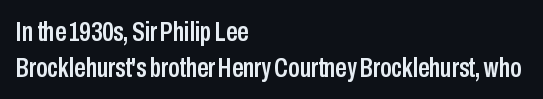
Q: Is the text italic (slanted)? A: No, it is upright.
Q: Is the typeface a serif or a sans-serif typeface? A: Sans-serif.
Q: Is the text underlined? A: No.
Q: How is the paragraph aligned? A: Left-aligned.
Q: Is the spacing between letters normal or unusually wide? A: Normal.
Q: Is the spacing between lines tight, normal or loose? A: Normal.
Q: Width (condensed, normal, or wide)? A: Condensed.
Q: Stroke contrast? A: Low.
Q: x-height? A: Medium.
Q: Monospaced? A: No.
